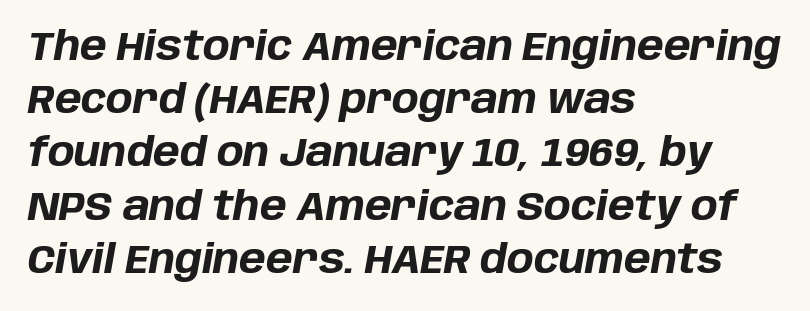
The image shows 40 px bold type, italic (leaning right); set left-aligned, normal line spacing (1.33x), normal letter spacing, not underlined; low stroke contrast and a large x-height.
